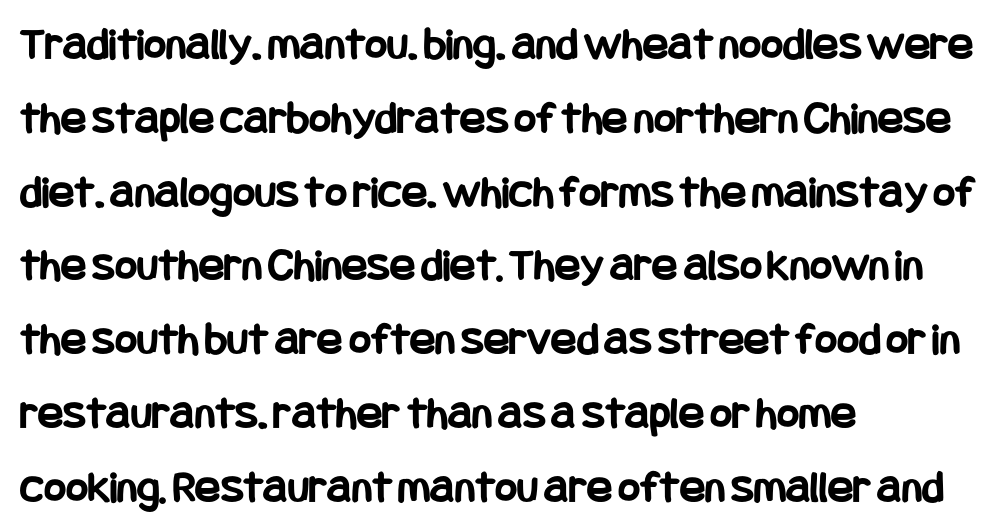
The image shows 47 px bold, condensed sans-serif type, upright; set left-aligned, normal line spacing (1.57x), normal letter spacing, not underlined; low stroke contrast and a large x-height.
